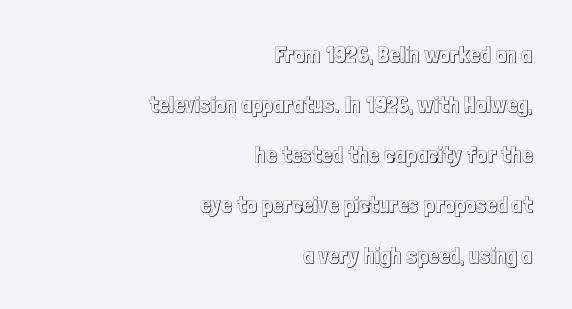
The typesetter chose a ragged-left arrangement here. Quick note: underline off. One glance says open: line gaps are wider than usual. Spacing between characters is what you'd get straight out of the box.
